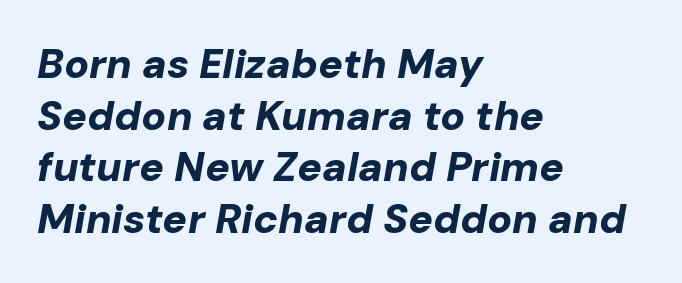
The image shows 41 px bold type, italic (leaning right); set left-aligned, normal line spacing (1.26x), normal letter spacing, not underlined; low stroke contrast and a medium x-height.
